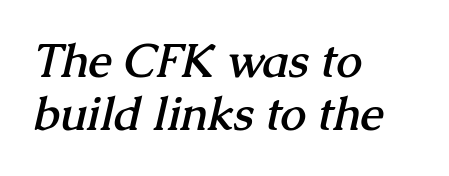
Heft: maximum for text — a bold. Glyph-to-glyph distance matches everyday printed text. The face used here is seriffed, in the tradition of book romans. The space beneath each line is pristine and unruled.
